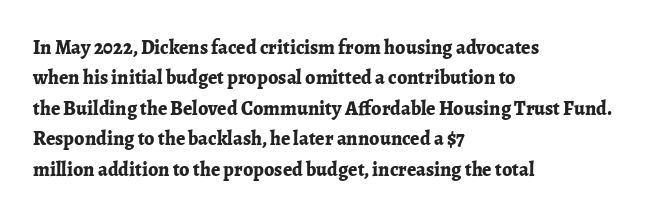
The image shows 20 px bold type, upright; set left-aligned, normal line spacing (1.52x), normal letter spacing, not underlined.
